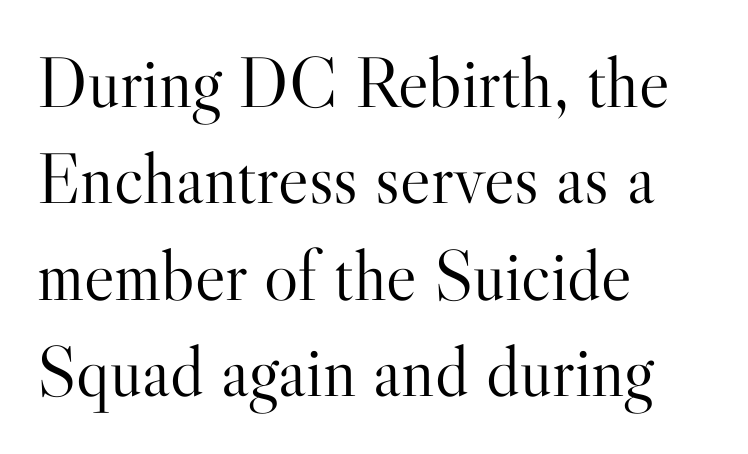
Q: Is the text bold? A: No.
Q: Is the text italic (slanted)? A: No, it is upright.
Q: Is the typeface a serif or a sans-serif typeface? A: Serif.
Q: Is the text underlined? A: No.
Q: How is the paragraph aligned? A: Left-aligned.
Q: Is the spacing between letters normal or unusually wide? A: Normal.
Q: Is the spacing between lines tight, normal or loose? A: Normal.
Q: Width (condensed, normal, or wide)? A: Normal.
Q: Stroke contrast? A: High.
Q: x-height? A: Small.
Q: Monospaced? A: No.
